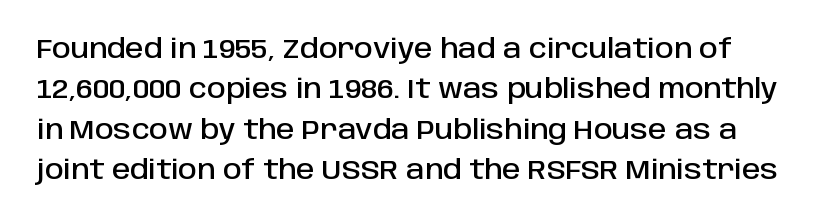
{"italic": "no", "underline": "no", "line_spacing": "normal", "line_spacing_ratio": 1.55, "letter_spacing": "normal", "letter_spacing_em": 0.0, "glyph_px": 26}
